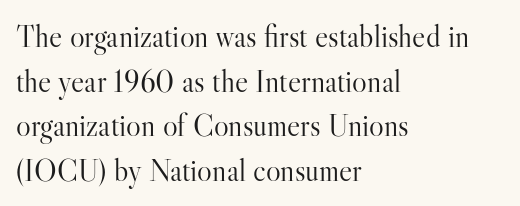
Type without underlining. Regarding serifs, this sample has them. Do the letters lean? They stand straight. How are the letters spaced? Ordinarily, with no added tracking. Looks like regular typesetting: each glyph gets only the width it needs.
